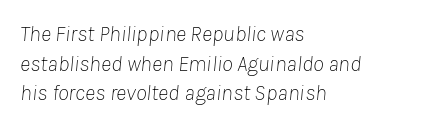
The image shows 22 px text type, italic (leaning right); set left-aligned, normal line spacing (1.35x), normal letter spacing, not underlined.
